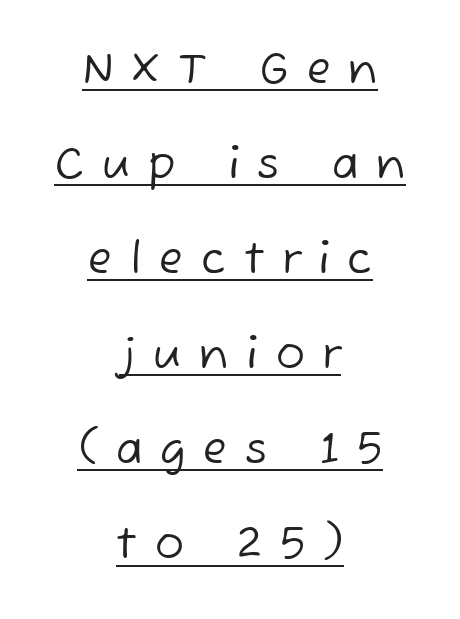
Q: Is the text bold? A: No.
Q: Is the typeface a serif or a sans-serif typeface? A: Sans-serif.
Q: Is the text underlined? A: Yes.
Q: How is the paragraph aligned? A: Centered.
Q: Is the spacing between letters normal or unusually wide? A: Unusually wide.
Q: Is the spacing between lines tight, normal or loose? A: Loose.
Q: Width (condensed, normal, or wide)? A: Normal.
Q: Stroke contrast? A: Low.
Q: x-height? A: Medium.
Q: Monospaced? A: No.
